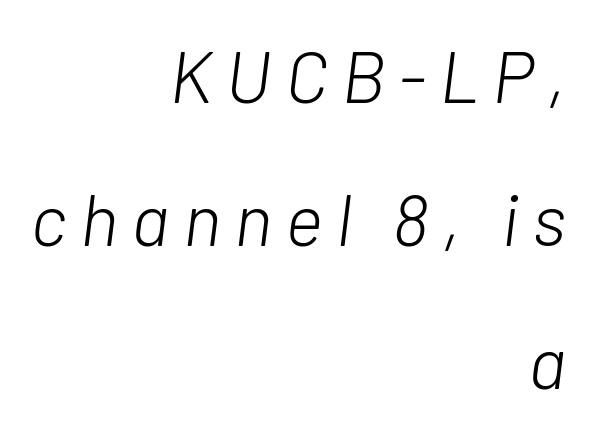
{"italic": "yes", "lean": "right", "slant_degrees": 7, "bold": "no", "weight": "light", "width": "normal", "stroke_contrast": "low", "x_height": "medium", "monospaced": "no", "underline": "no", "align": "right", "line_spacing": "loose", "line_spacing_ratio": 1.96, "glyph_px": 73}
